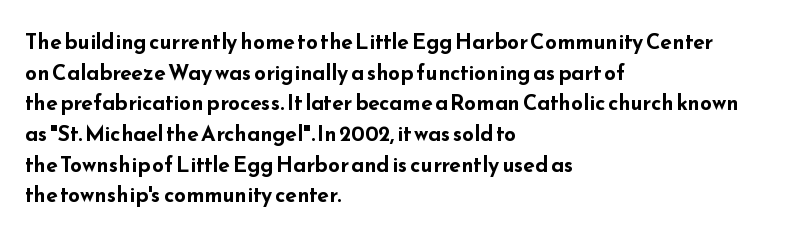
Glyph-to-glyph distance matches everyday printed text. If you drew a line through each stem, it would be perfectly vertical. Horizontal bands of white between lines are of average thickness. Type without underlining. The glyphs have the mass of a bold cut.
